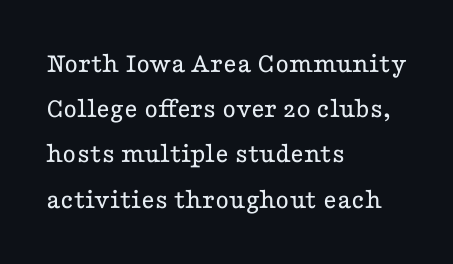
Q: Is the text bold? A: No.
Q: Is the text italic (slanted)? A: No, it is upright.
Q: Is the typeface a serif or a sans-serif typeface? A: Serif.
Q: Is the text underlined? A: No.
Q: How is the paragraph aligned? A: Left-aligned.
Q: Is the spacing between letters normal or unusually wide? A: Normal.
Q: Is the spacing between lines tight, normal or loose? A: Normal.
Q: Width (condensed, normal, or wide)? A: Wide.
Q: Stroke contrast? A: Low.
Q: x-height? A: Medium.
Q: Monospaced? A: No.
